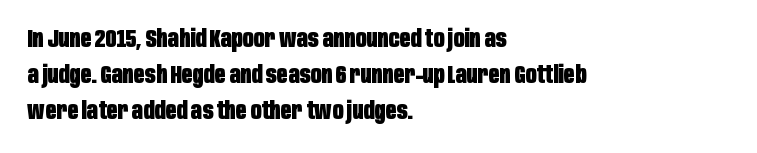
The vertical gap from one line to the next is medium. In terms of posture, this sample is upright. Look at the stroke-to-counter ratio: heavy, a bold. Clear beneath every line of the passage. Casual observation: everything's shoved over to the left. You could call the tracking neutral — neither tight nor loose.
